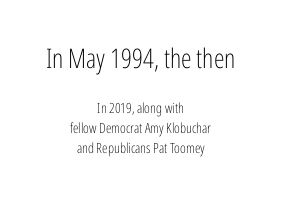
The type sits square on the baseline with zero lean. Larger block? The one above; the one below is distinctly smaller. Leading: standard. What stands out about the letter spacing? Nothing — it is the standard amount.
